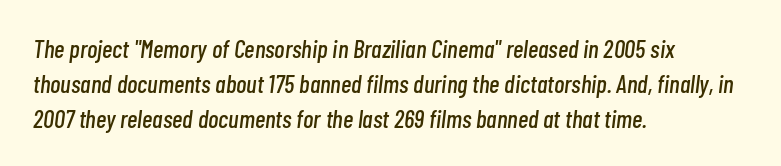
Left-aligned paragraph, ragged on the right. Emphasis-style slanted type is in use. Has an underline been added? It has not. Caption: standard tracking, unaltered. Successive baselines arrive at the customary interval.
